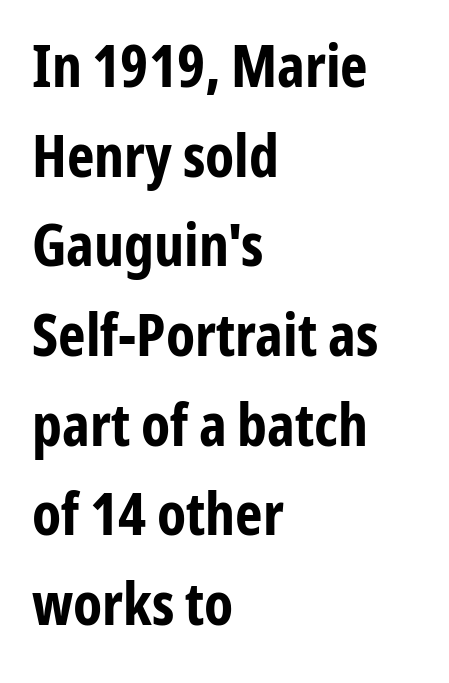
The image shows 59 px bold, condensed sans-serif type, upright; set left-aligned, normal line spacing (1.52x), normal letter spacing, not underlined; low stroke contrast and a medium x-height.
